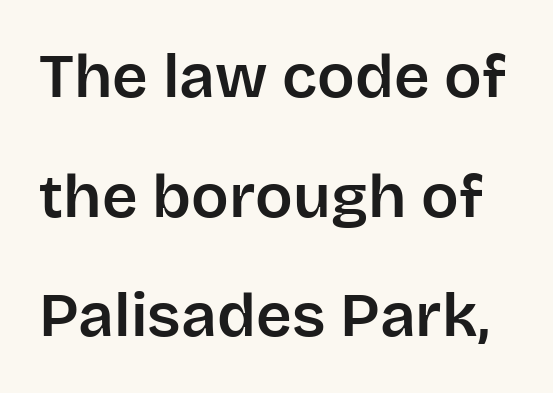
{"serif": "no", "italic": "no", "width": "normal", "stroke_contrast": "low", "x_height": "large", "monospaced": "no", "underline": "no", "line_spacing": "loose", "line_spacing_ratio": 1.93, "letter_spacing": "normal", "letter_spacing_em": 0.0, "glyph_px": 62}
